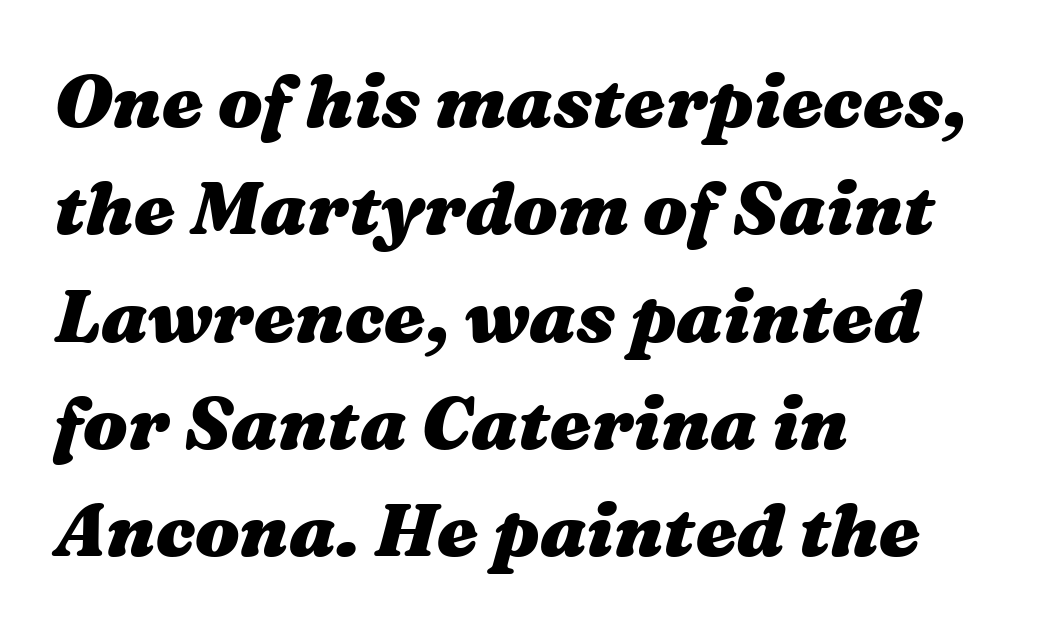
Q: Is the text bold? A: Yes.
Q: Is the text italic (slanted)? A: Yes, it leans right by about 16 degrees.
Q: Is the text underlined? A: No.
Q: How is the paragraph aligned? A: Left-aligned.
Q: Is the spacing between letters normal or unusually wide? A: Normal.
Q: Is the spacing between lines tight, normal or loose? A: Normal.
Q: Width (condensed, normal, or wide)? A: Wide.
Q: Stroke contrast? A: Medium.
Q: x-height? A: Medium.
Q: Monospaced? A: No.
